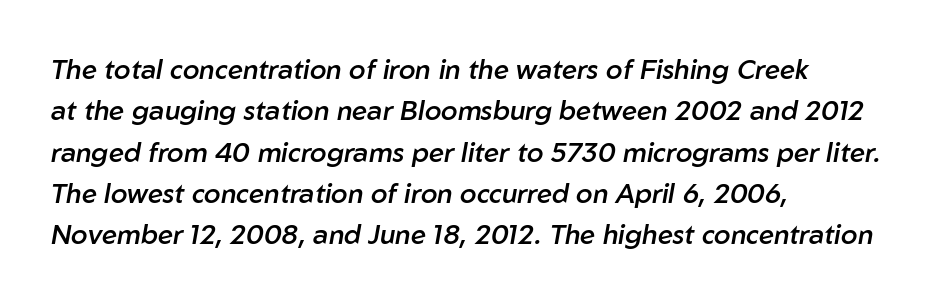
Style check: oblique. The line-height multiplier appears to be the usual default. In terms of weight, the rendering is demibold, just under bold. If you drew a ruler down the left edge, every line would touch it. This rendering leaves character spacing at its baseline value.
